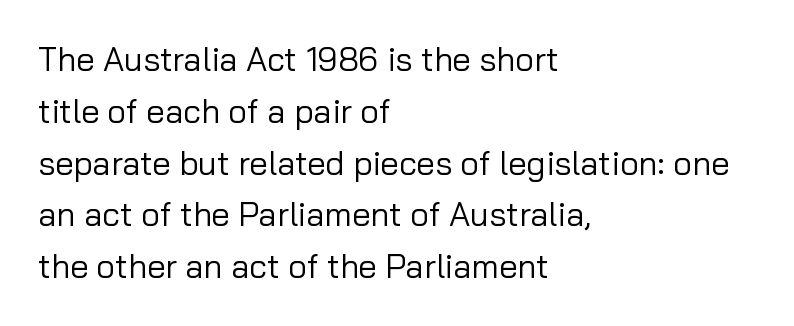
The image shows 33 px regular-weight sans-serif type, upright; set left-aligned, normal line spacing (1.57x), normal letter spacing, not underlined; low stroke contrast and a medium x-height.
